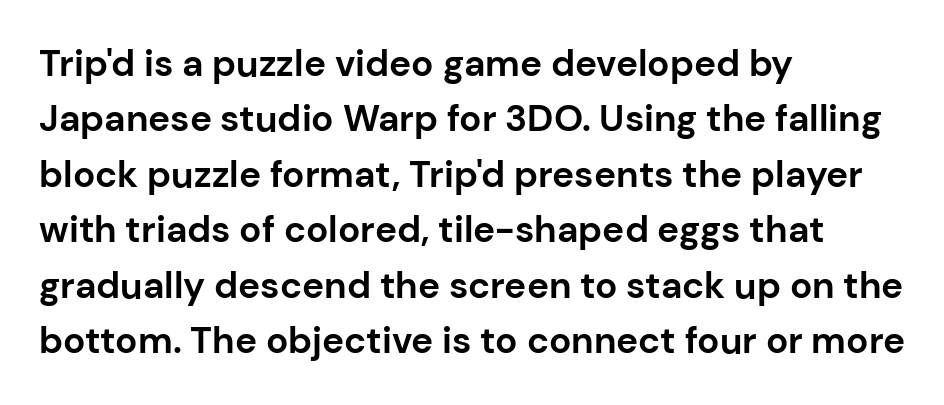
Q: Is the text bold? A: Yes.
Q: Is the text italic (slanted)? A: No, it is upright.
Q: Is the typeface a serif or a sans-serif typeface? A: Sans-serif.
Q: Is the text underlined? A: No.
Q: How is the paragraph aligned? A: Left-aligned.
Q: Is the spacing between letters normal or unusually wide? A: Normal.
Q: Is the spacing between lines tight, normal or loose? A: Normal.
Q: Width (condensed, normal, or wide)? A: Normal.
Q: Stroke contrast? A: Low.
Q: x-height? A: Medium.
Q: Monospaced? A: No.
